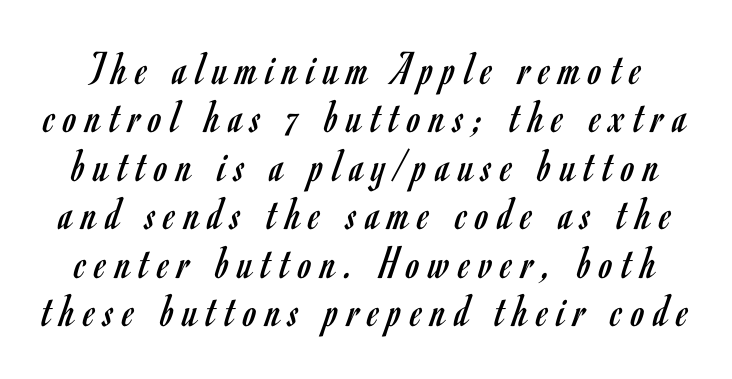
Looks like regular typesetting: each glyph gets only the width it needs. Counters stay open thanks to moderate or lighter strokes. Clear beneath every line of the passage. Font category for this specimen: sans-serif. Summary of vertical rhythm: compact, with narrow interline spacing.
